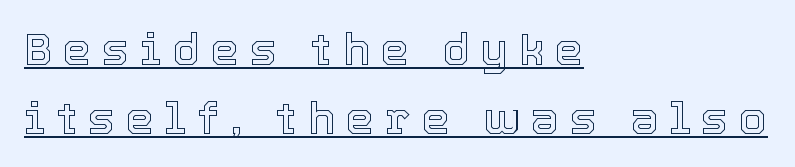
{"italic": "no", "width": "normal", "x_height": "medium", "monospaced": "no", "underline": "yes", "align": "left", "line_spacing": "normal", "line_spacing_ratio": 1.53, "letter_spacing": "wide", "letter_spacing_em": 0.24, "glyph_px": 45}
